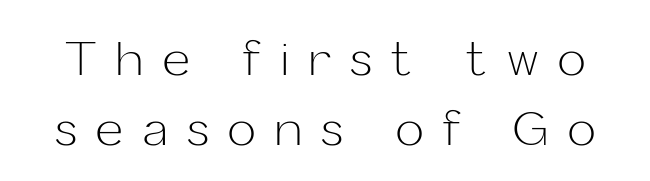
Are there feet on the stems? There aren't — it's a sans. The designer left line spacing at the default. These lines are rendered in a variable-pitch font. Characters follow at a spacing far wider than the type designer built in. No word sits above an underline.
